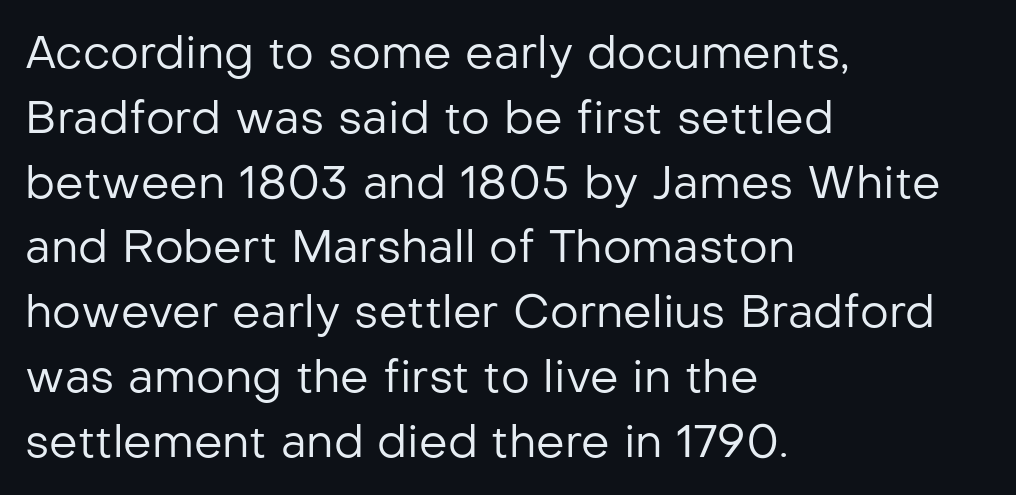
{"serif": "no", "italic": "no", "bold": "no", "weight": "regular", "width": "normal", "stroke_contrast": "low", "x_height": "medium", "monospaced": "no", "underline": "no", "align": "left", "line_spacing": "normal", "line_spacing_ratio": 1.44, "letter_spacing": "normal", "letter_spacing_em": 0.0, "glyph_px": 45}
